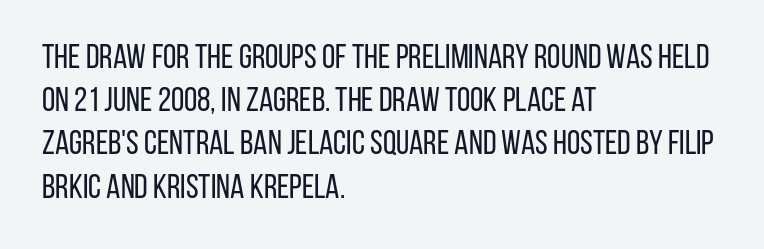
{"serif": "no", "italic": "no", "bold": "no", "weight": "regular", "width": "condensed", "stroke_contrast": "low", "x_height": "large", "monospaced": "no", "underline": "no", "align": "left", "line_spacing": "normal", "line_spacing_ratio": 1.27, "letter_spacing": "normal", "letter_spacing_em": 0.0, "glyph_px": 34}
